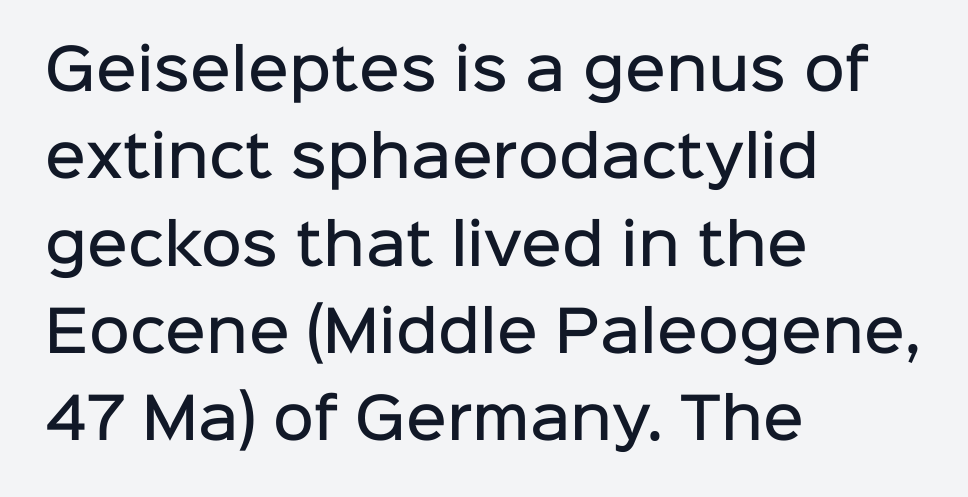
{"serif": "no", "italic": "no", "bold": "semi", "weight": "semibold", "width": "normal", "stroke_contrast": "low", "x_height": "medium", "monospaced": "no", "underline": "no", "align": "left", "line_spacing": "normal", "line_spacing_ratio": 1.56, "letter_spacing": "normal", "letter_spacing_em": 0.0, "glyph_px": 56}
